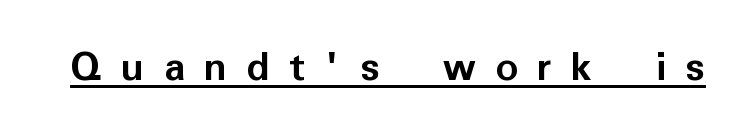
{"serif": "no", "italic": "no", "bold": "yes", "weight": "semibold", "width": "normal", "stroke_contrast": "low", "x_height": "medium", "monospaced": "no", "underline": "yes", "letter_spacing": "wide", "letter_spacing_em": 0.44, "glyph_px": 44}
